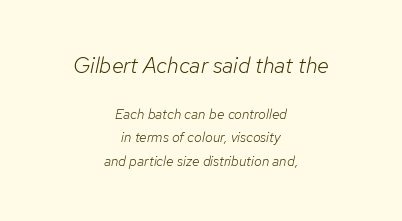
{"italic": "yes", "lean": "right", "slant_degrees": 12, "bold": "no", "underline": "no", "align": "center", "line_spacing": "normal", "line_spacing_ratio": 1.66, "letter_spacing": "normal", "letter_spacing_em": 0.0, "larger_block": "first", "size_ratio": 1.57, "glyph_px": 22}
